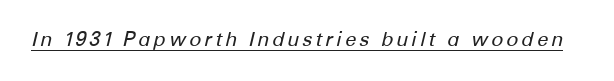
Is this a heavy cut? Hardly; it is regular or lighter. The rendering applies a slant to the glyphs. A baseline rule has been typeset under these characters.
